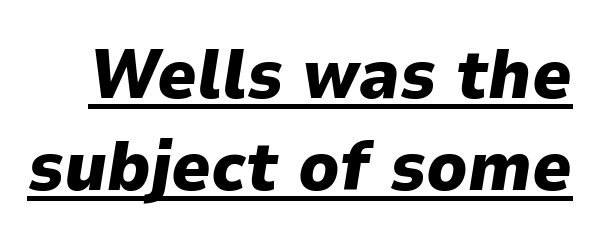
Q: Is the text bold? A: Yes.
Q: Is the text italic (slanted)? A: Yes, it leans right by about 9 degrees.
Q: Is the text underlined? A: Yes.
Q: Is the spacing between letters normal or unusually wide? A: Normal.
Q: Is the spacing between lines tight, normal or loose? A: Normal.
Q: Width (condensed, normal, or wide)? A: Normal.
Q: Stroke contrast? A: Low.
Q: x-height? A: Medium.
Q: Monospaced? A: No.
